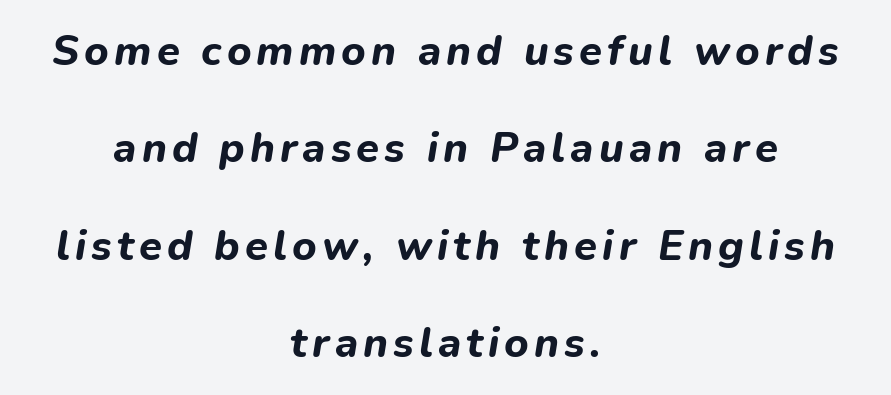
Q: Is the text bold? A: Yes.
Q: Is the text italic (slanted)? A: Yes, it leans right by about 9 degrees.
Q: Is the text underlined? A: No.
Q: How is the paragraph aligned? A: Centered.
Q: Is the spacing between lines tight, normal or loose? A: Loose.
Q: Width (condensed, normal, or wide)? A: Normal.
Q: Stroke contrast? A: Low.
Q: x-height? A: Medium.
Q: Monospaced? A: No.
